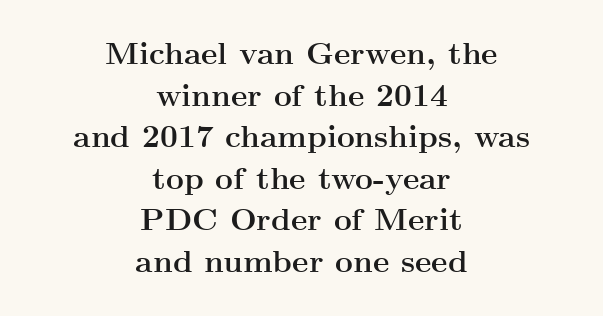
The image shows 31 px semibold, wide serif type, upright; set centered, normal line spacing (1.34x), normal letter spacing, not underlined; medium stroke contrast and a small x-height.
